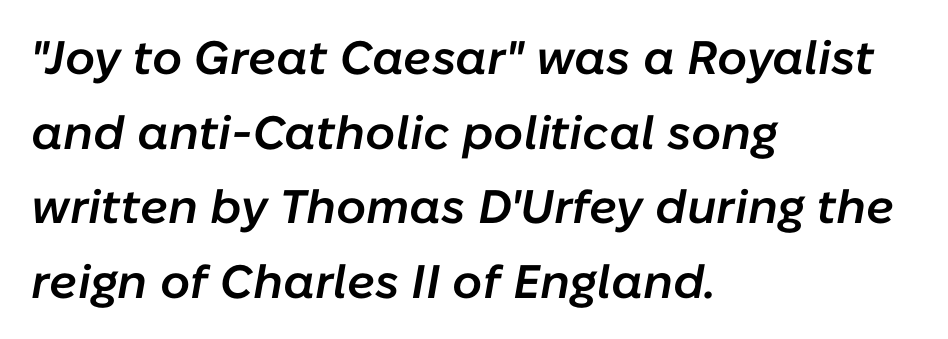
Q: Is the text bold? A: Semi-bold.
Q: Is the text italic (slanted)? A: Yes, it leans right by about 10 degrees.
Q: Is the text underlined? A: No.
Q: How is the paragraph aligned? A: Left-aligned.
Q: Is the spacing between letters normal or unusually wide? A: Normal.
Q: Is the spacing between lines tight, normal or loose? A: Normal.
Q: Width (condensed, normal, or wide)? A: Normal.
Q: Stroke contrast? A: Low.
Q: x-height? A: Medium.
Q: Monospaced? A: No.
